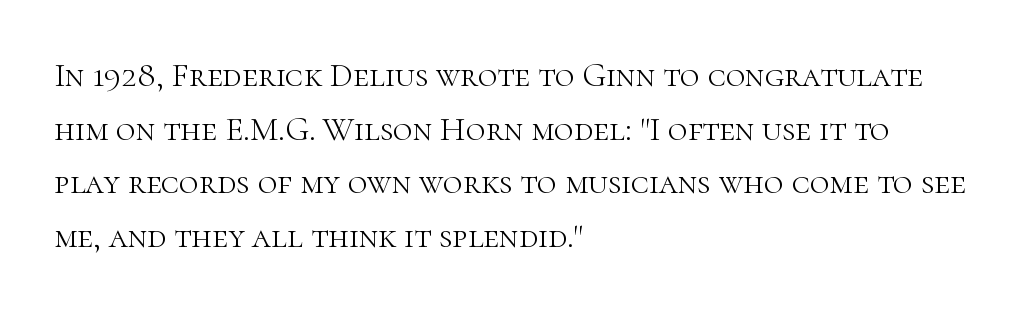
Typographically, this falls in the serif category. Do the letters lean? They stand straight. The foot of each line stays bare and open. Whoever set this chose a conventional vertical rhythm. Here the glyphs are tracked normally, forming tight word shapes. The rendering uses natural spacing where letterforms have individual widths.
